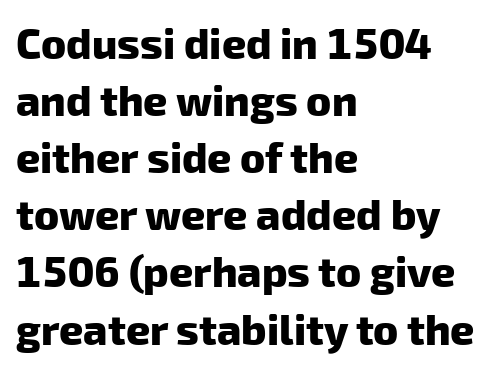
The image shows 42 px heavy sans-serif type; set left-aligned, normal line spacing (1.36x), normal letter spacing, not underlined; low stroke contrast and a medium x-height.
